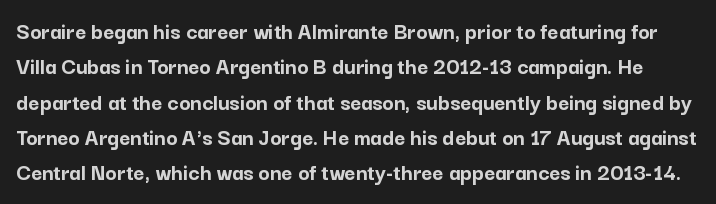
Q: Is the text bold? A: Yes.
Q: Is the text italic (slanted)? A: No, it is upright.
Q: Is the text underlined? A: No.
Q: Is the spacing between letters normal or unusually wide? A: Normal.
Q: Is the spacing between lines tight, normal or loose? A: Normal.
